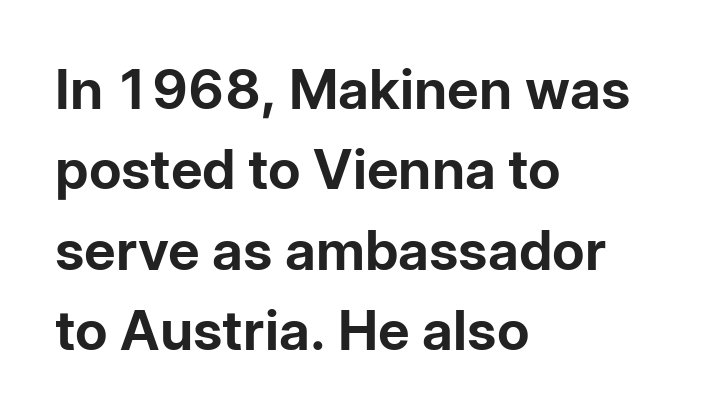
Q: Is the text bold? A: Yes.
Q: Is the text italic (slanted)? A: No, it is upright.
Q: Is the typeface a serif or a sans-serif typeface? A: Sans-serif.
Q: Is the text underlined? A: No.
Q: How is the paragraph aligned? A: Left-aligned.
Q: Is the spacing between letters normal or unusually wide? A: Normal.
Q: Is the spacing between lines tight, normal or loose? A: Normal.
Q: Width (condensed, normal, or wide)? A: Normal.
Q: Stroke contrast? A: Low.
Q: x-height? A: Medium.
Q: Monospaced? A: No.
